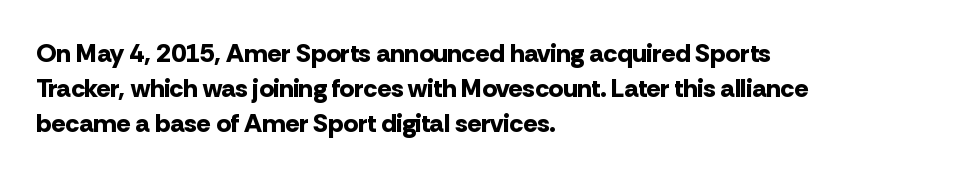
The baseline area is clear. The lines in this sample share a left origin and differ only in where they stop. The type is set solid horizontally, with unmodified tracking. Compared with typical paragraphs, the rows here are spaced about the same. Thick stems and heavy bowls — unmistakably bold. Ascenders rise straight up at ninety degrees.
